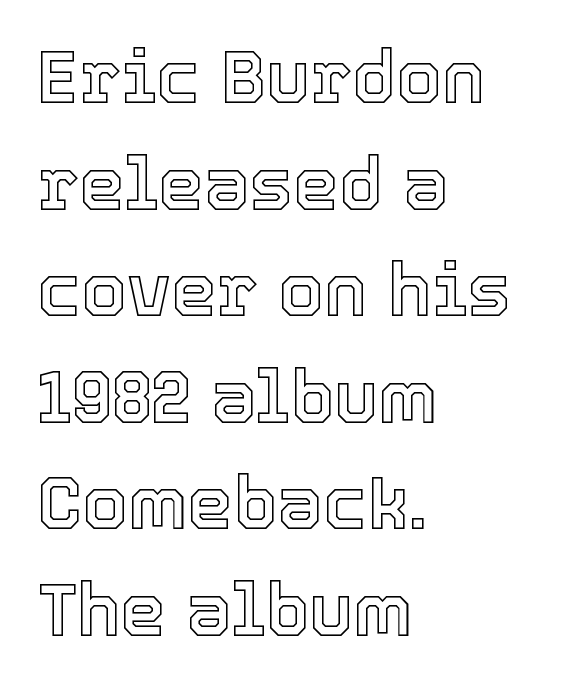
The image shows 73 px text type, upright; set left-aligned, normal line spacing (1.46x), normal letter spacing, not underlined; a medium x-height.
